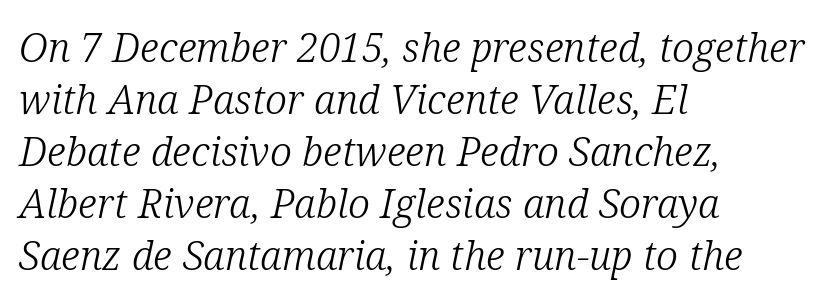
{"serif": "yes", "italic": "yes", "lean": "right", "slant_degrees": 12, "bold": "no", "weight": "light", "width": "normal", "stroke_contrast": "low", "x_height": "medium", "monospaced": "no", "underline": "no", "align": "left", "line_spacing": "normal", "line_spacing_ratio": 1.3, "letter_spacing": "normal", "letter_spacing_em": 0.0, "glyph_px": 40}
